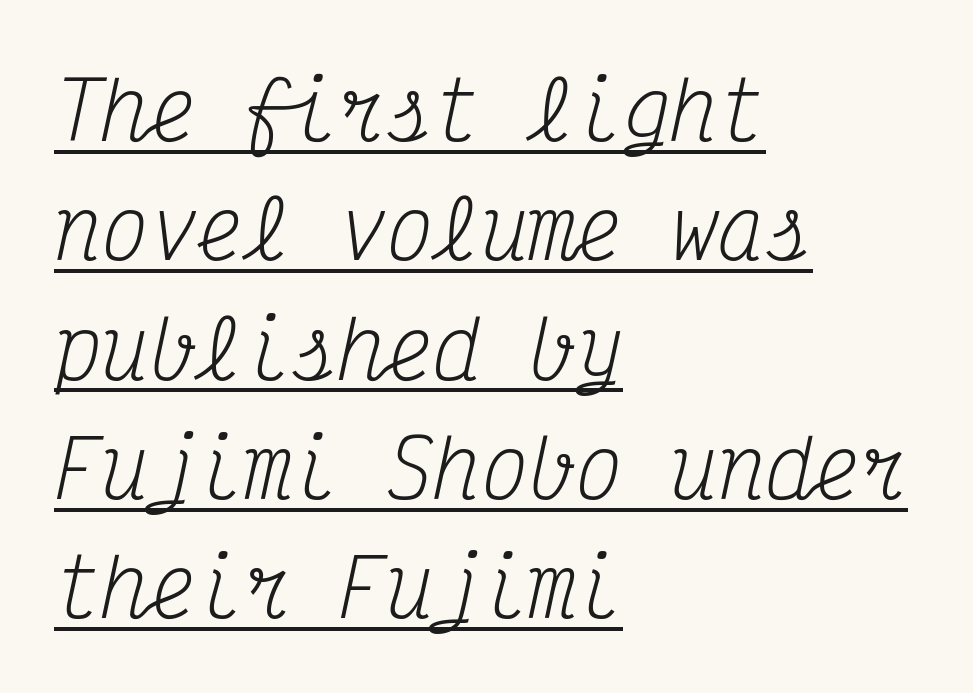
Q: Is the text bold? A: No.
Q: Is the text italic (slanted)? A: Yes, it leans right by about 12 degrees.
Q: Is the typeface a serif or a sans-serif typeface? A: Serif.
Q: Is the text underlined? A: Yes.
Q: How is the paragraph aligned? A: Left-aligned.
Q: Is the spacing between letters normal or unusually wide? A: Normal.
Q: Is the spacing between lines tight, normal or loose? A: Normal.
Q: Width (condensed, normal, or wide)? A: Condensed.
Q: Stroke contrast? A: Medium.
Q: x-height? A: Medium.
Q: Monospaced? A: Yes.
